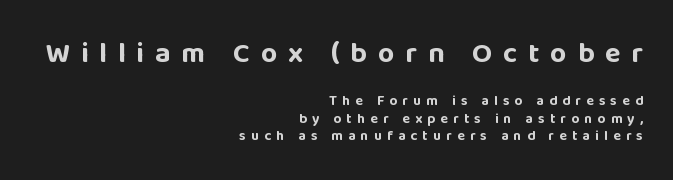
Plain, unruled lines of type. Reading top to bottom, the characters get smaller at the block break. The font's upright variant was chosen for this text. This sample has the flowing, uneven cadence of proportional lettering. Is the block centered? No — it sits flush against the right margin. Note: no serifs on the glyphs.
